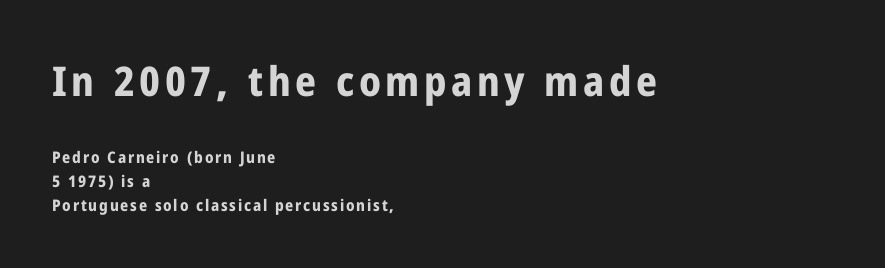
The first block has been scaled up relative to the second. Its strokes are broad and dark, the hallmark of bold type. The rendering shows plain stroke endings on the letterforms — a sans-serif design. Regular leading. This is the regular roman posture of the typeface. The foot of each line stays bare and open.
